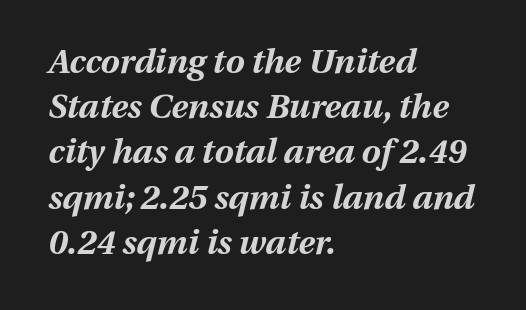
Tracking value appears to be zero — textbook default spacing. In terms of weight, the rendering is a true, heavy bold. Caption: multi-line text, flush left, ragged right. The words here are not underlined. The lettering tilts uniformly, giving the passage an italic look.
